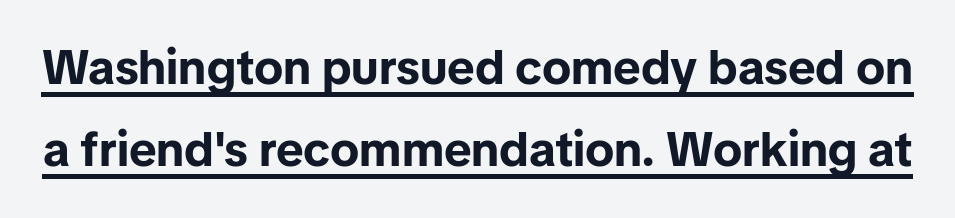
The image shows 48 px bold sans-serif type, upright; set line spacing 1.71x, normal letter spacing, underlined; low stroke contrast and a medium x-height.
